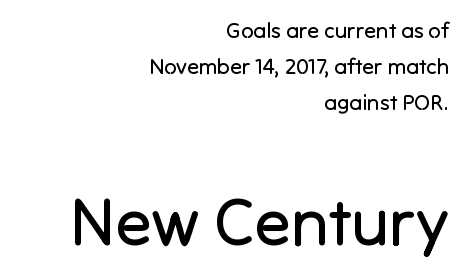
{"serif": "no", "italic": "no", "bold": "no", "weight": "regular", "width": "normal", "stroke_contrast": "low", "x_height": "medium", "monospaced": "no", "underline": "no", "align": "right", "line_spacing": "normal", "line_spacing_ratio": 1.64, "letter_spacing": "normal", "letter_spacing_em": 0.0, "larger_block": "second", "size_ratio": 3.05, "glyph_px": 67}
